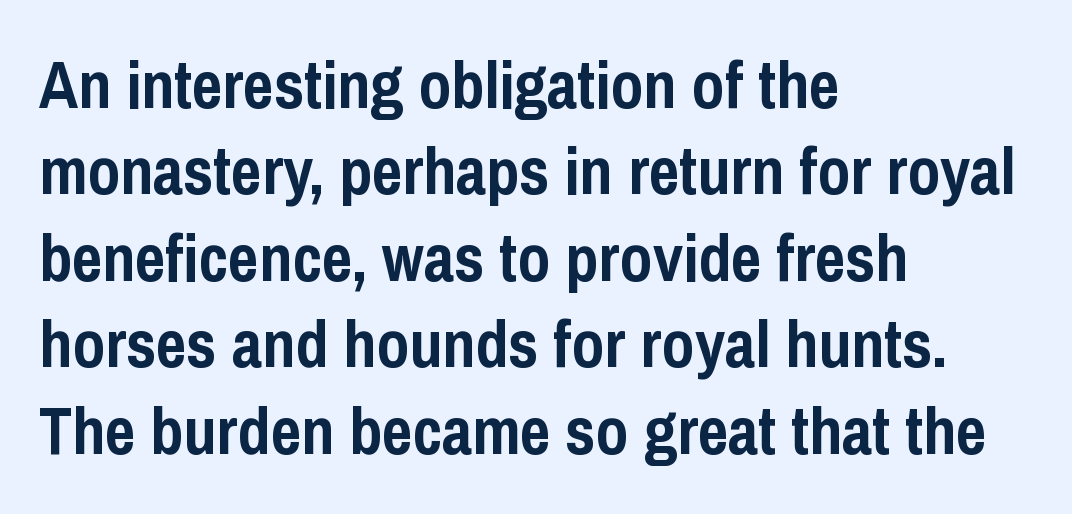
Q: Is the text bold? A: Yes.
Q: Is the text italic (slanted)? A: No, it is upright.
Q: Is the typeface a serif or a sans-serif typeface? A: Sans-serif.
Q: Is the text underlined? A: No.
Q: How is the paragraph aligned? A: Left-aligned.
Q: Is the spacing between letters normal or unusually wide? A: Normal.
Q: Is the spacing between lines tight, normal or loose? A: Normal.
Q: Width (condensed, normal, or wide)? A: Condensed.
Q: Stroke contrast? A: Low.
Q: x-height? A: Medium.
Q: Monospaced? A: No.
